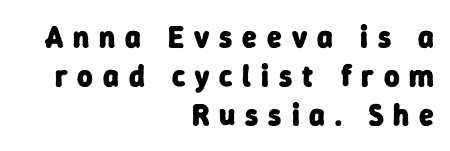
The line texture is sparse and dotted thanks to wide tracking. The rag falls on the left side of this text block. Vertical spacing — default. The letters advance in unequal steps, a hallmark of proportional type. The typeface chosen for these lines omits serifs.
